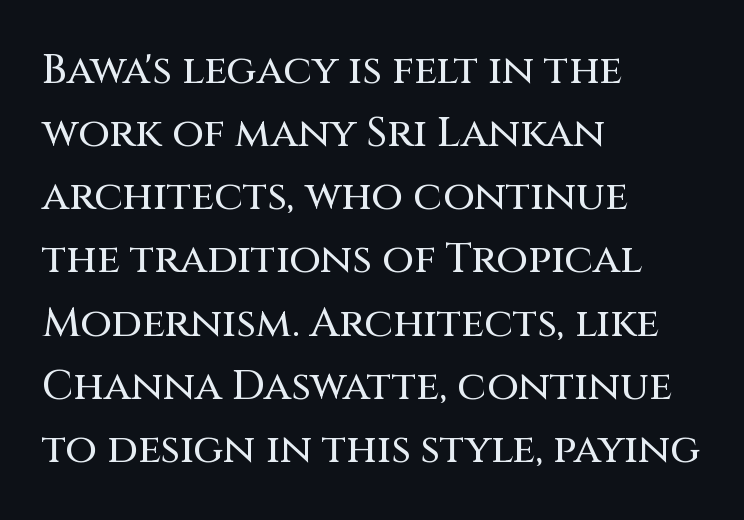
Q: Is the text italic (slanted)? A: No, it is upright.
Q: Is the typeface a serif or a sans-serif typeface? A: Sans-serif.
Q: Is the text underlined? A: No.
Q: How is the paragraph aligned? A: Left-aligned.
Q: Is the spacing between letters normal or unusually wide? A: Normal.
Q: Is the spacing between lines tight, normal or loose? A: Normal.
Q: Width (condensed, normal, or wide)? A: Normal.
Q: Stroke contrast? A: Medium.
Q: x-height? A: Large.
Q: Monospaced? A: No.
